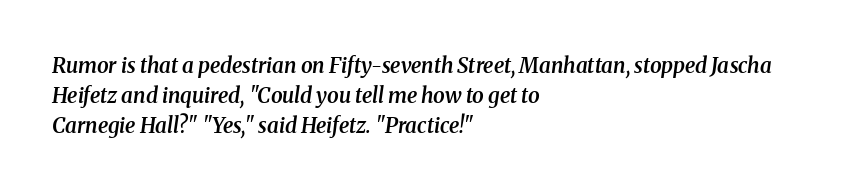
{"italic": "yes", "lean": "right", "slant_degrees": 8, "bold": "semi", "underline": "no", "align": "left", "line_spacing": "normal", "line_spacing_ratio": 1.42, "letter_spacing": "normal", "letter_spacing_em": 0.0, "glyph_px": 21}
